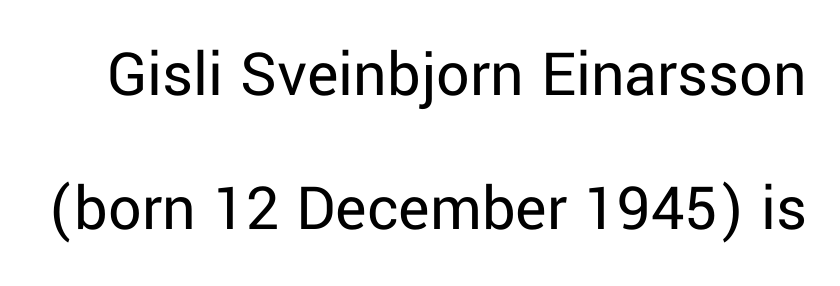
Q: Is the text bold? A: No.
Q: Is the text italic (slanted)? A: No, it is upright.
Q: Is the typeface a serif or a sans-serif typeface? A: Sans-serif.
Q: Is the text underlined? A: No.
Q: Is the spacing between letters normal or unusually wide? A: Normal.
Q: Is the spacing between lines tight, normal or loose? A: Loose.
Q: Width (condensed, normal, or wide)? A: Normal.
Q: Stroke contrast? A: Low.
Q: x-height? A: Medium.
Q: Monospaced? A: No.
